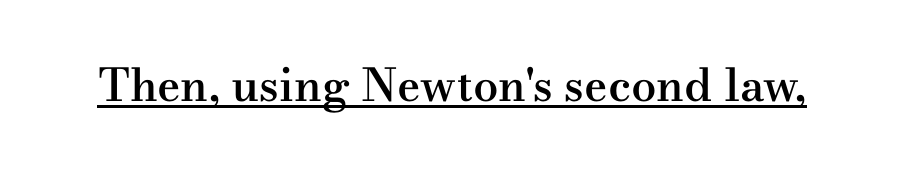
The image shows 45 px semibold, wide serif type, upright; set normal letter spacing, underlined; medium stroke contrast and a small x-height.
